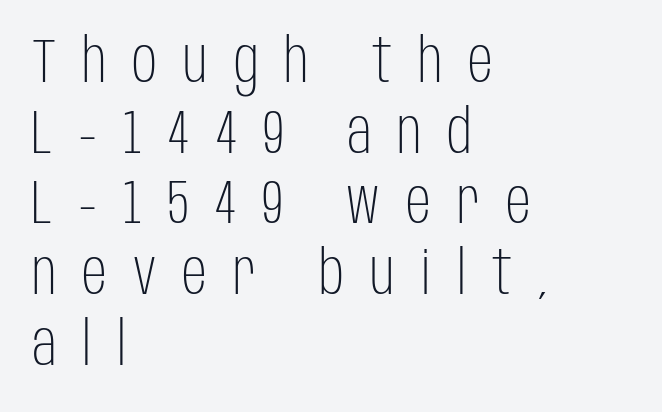
Is this a fixed-width face? No — the glyphs have proportional, varying widths. Underlining? Definitely not there. No letter is thick-stroked: the sample isn't bold. The lines are packed closely together with very little leading. Characters remain perfectly vertical along every line. To sum up the face: it is a sans, with no serifs.
